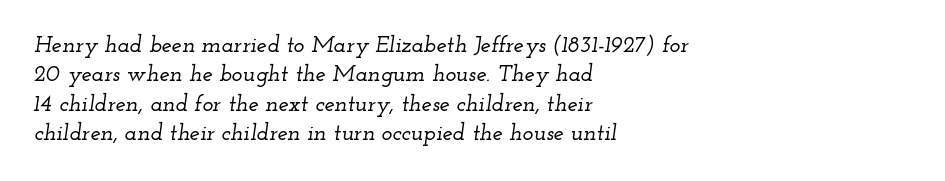
The image shows 23 px text type, italic (leaning right); set left-aligned, normal line spacing (1.28x), normal letter spacing, not underlined.
